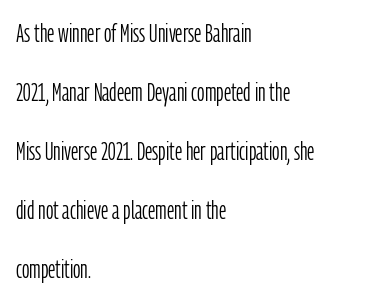
{"italic": "no", "bold": "no", "underline": "no", "align": "left", "line_spacing": "loose", "line_spacing_ratio": 2.27, "letter_spacing": "normal", "letter_spacing_em": 0.0, "glyph_px": 26}
